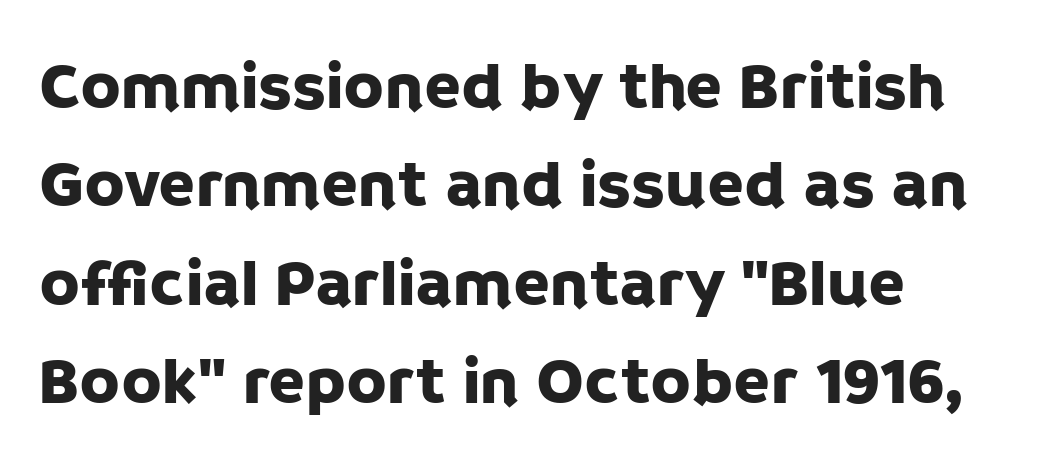
Q: Is the text italic (slanted)? A: No, it is upright.
Q: Is the typeface a serif or a sans-serif typeface? A: Sans-serif.
Q: Is the text underlined? A: No.
Q: How is the paragraph aligned? A: Left-aligned.
Q: Is the spacing between letters normal or unusually wide? A: Normal.
Q: Is the spacing between lines tight, normal or loose? A: Normal.
Q: Width (condensed, normal, or wide)? A: Normal.
Q: Stroke contrast? A: Low.
Q: x-height? A: Large.
Q: Monospaced? A: No.
